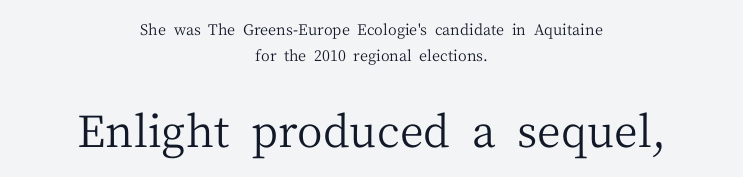
The image shows 44 px regular-weight serif type, upright; set centered, line spacing 1.74x, normal letter spacing, not underlined; the second (bottom) block is 2.93x larger; medium stroke contrast and a medium x-height.
